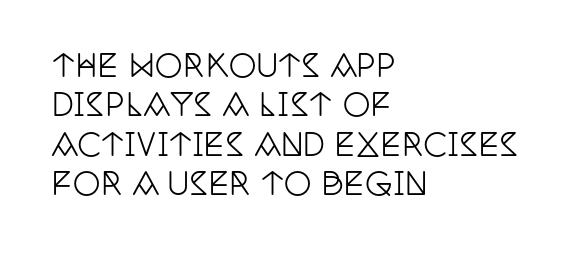
Q: Is the text italic (slanted)? A: No, it is upright.
Q: Is the typeface a serif or a sans-serif typeface? A: Serif.
Q: Is the text underlined? A: No.
Q: How is the paragraph aligned? A: Left-aligned.
Q: Is the spacing between letters normal or unusually wide? A: Normal.
Q: Is the spacing between lines tight, normal or loose? A: Normal.
Q: Width (condensed, normal, or wide)? A: Condensed.
Q: Stroke contrast? A: Low.
Q: x-height? A: Large.
Q: Monospaced? A: No.
